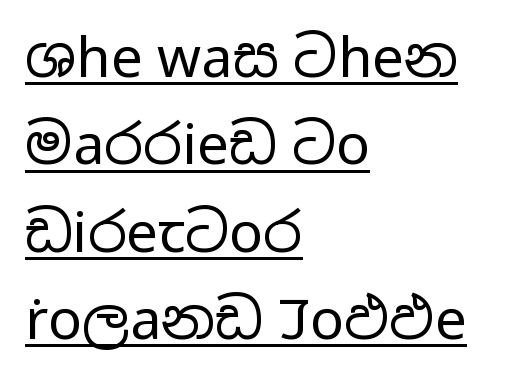
Q: Is the text bold? A: No.
Q: Is the text italic (slanted)? A: No, it is upright.
Q: Is the typeface a serif or a sans-serif typeface? A: Sans-serif.
Q: Is the text underlined? A: Yes.
Q: How is the paragraph aligned? A: Left-aligned.
Q: Is the spacing between letters normal or unusually wide? A: Normal.
Q: Is the spacing between lines tight, normal or loose? A: Normal.
Q: Width (condensed, normal, or wide)? A: Wide.
Q: Stroke contrast? A: Low.
Q: x-height? A: Medium.
Q: Monospaced? A: No.
